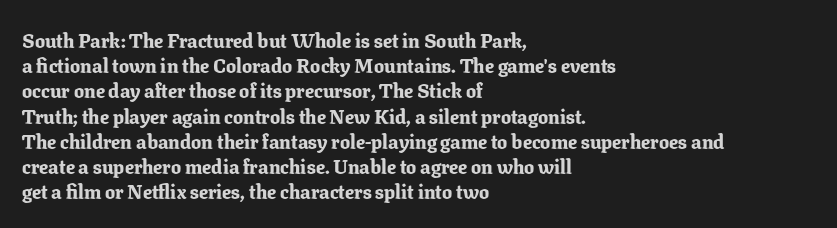
Q: Is the text bold? A: Yes.
Q: Is the text italic (slanted)? A: No, it is upright.
Q: Is the text underlined? A: No.
Q: How is the paragraph aligned? A: Left-aligned.
Q: Is the spacing between letters normal or unusually wide? A: Normal.
Q: Is the spacing between lines tight, normal or loose? A: Normal.
